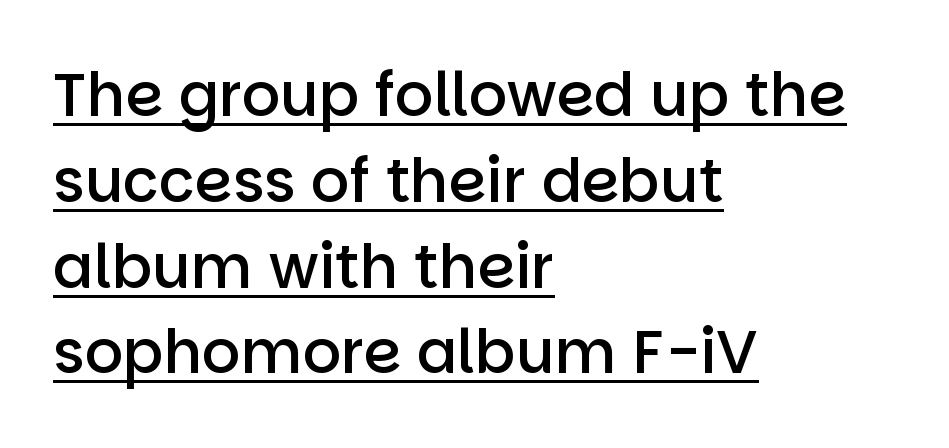
The image shows 60 px semibold sans-serif type, upright; set left-aligned, normal line spacing (1.43x), normal letter spacing, underlined; low stroke contrast and a large x-height.
